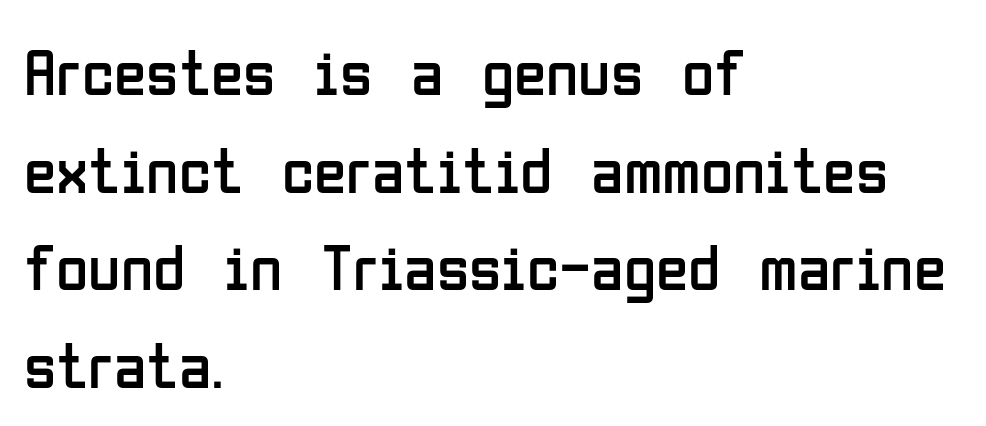
Q: Is the text bold? A: No.
Q: Is the text italic (slanted)? A: No, it is upright.
Q: Is the typeface a serif or a sans-serif typeface? A: Sans-serif.
Q: Is the text underlined? A: No.
Q: How is the paragraph aligned? A: Left-aligned.
Q: Is the spacing between letters normal or unusually wide? A: Normal.
Q: Is the spacing between lines tight, normal or loose? A: Normal.
Q: Width (condensed, normal, or wide)? A: Condensed.
Q: Stroke contrast? A: Low.
Q: x-height? A: Medium.
Q: Monospaced? A: No.
